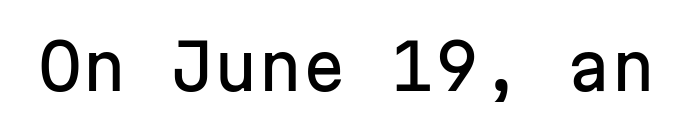
This is roman type, the default non-slanted kind. Here the designer chose a console-style face with uniform glyph widths. Compared with typical body copy, the letter spacing here is the same. Stroke terminals: plain, sans-serif.
